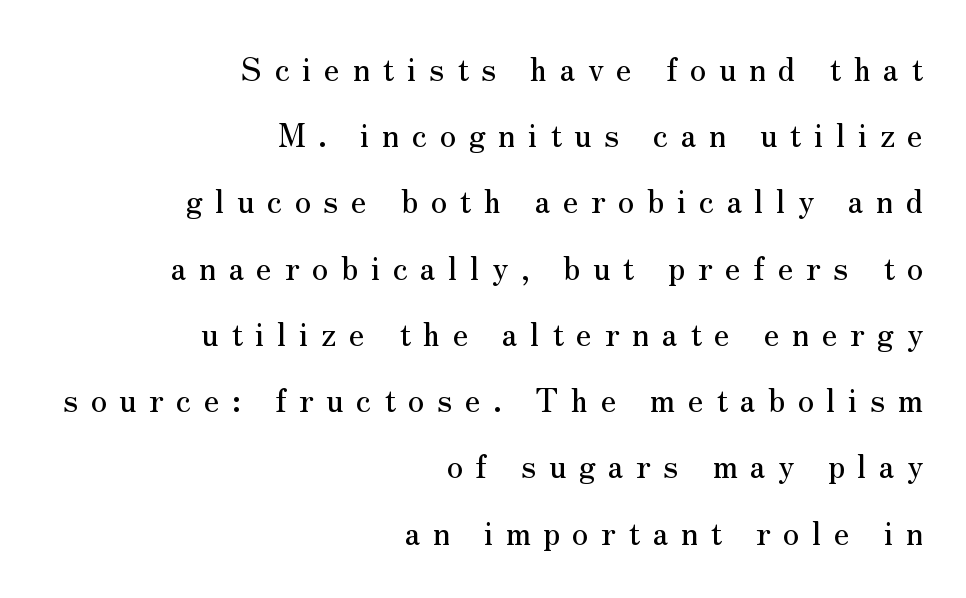
Q: Is the text italic (slanted)? A: No, it is upright.
Q: Is the typeface a serif or a sans-serif typeface? A: Serif.
Q: Is the text underlined? A: No.
Q: How is the paragraph aligned? A: Right-aligned.
Q: Is the spacing between letters normal or unusually wide? A: Unusually wide.
Q: Is the spacing between lines tight, normal or loose? A: Loose.
Q: Width (condensed, normal, or wide)? A: Normal.
Q: Stroke contrast? A: Medium.
Q: x-height? A: Small.
Q: Monospaced? A: No.
